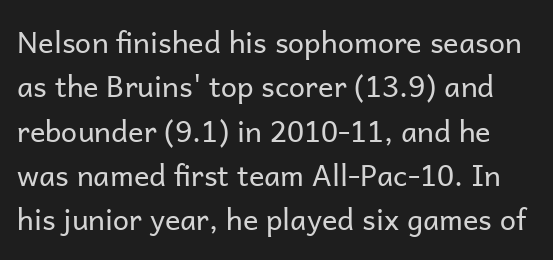
{"serif": "no", "italic": "no", "bold": "no", "weight": "regular", "width": "normal", "stroke_contrast": "low", "x_height": "medium", "monospaced": "no", "underline": "no", "line_spacing": "normal", "line_spacing_ratio": 1.53, "letter_spacing": "normal", "letter_spacing_em": 0.0, "glyph_px": 29}
